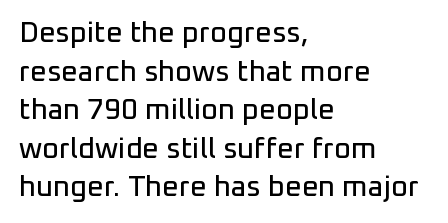
{"serif": "no", "italic": "no", "width": "normal", "stroke_contrast": "low", "x_height": "medium", "monospaced": "no", "underline": "no", "align": "left", "line_spacing": "normal", "line_spacing_ratio": 1.33, "letter_spacing": "normal", "letter_spacing_em": 0.0, "glyph_px": 29}
